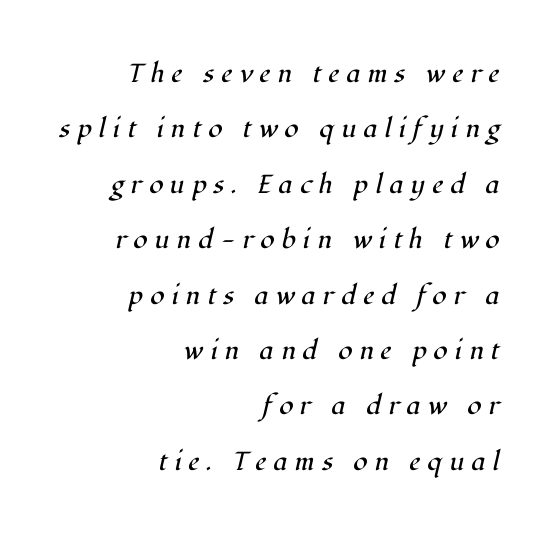
{"italic": "yes", "lean": "right", "slant_degrees": 12, "bold": "no", "underline": "no", "align": "right", "line_spacing": "loose", "line_spacing_ratio": 2.13, "letter_spacing": "wide", "letter_spacing_em": 0.27, "glyph_px": 26}
